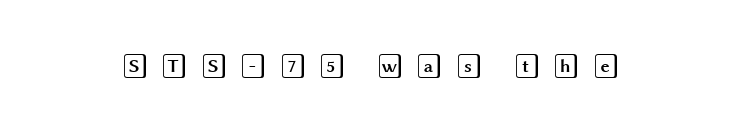
Look at the tracking — it's clearly loosened, letters drifting apart. The axis of the letterforms is exactly vertical. A clean baseline with only descenders dipping below it.
